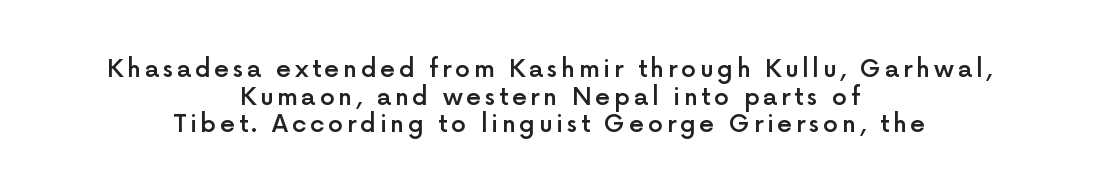
Q: Is the text bold? A: Semi-bold.
Q: Is the text italic (slanted)? A: No, it is upright.
Q: Is the text underlined? A: No.
Q: How is the paragraph aligned? A: Centered.
Q: Is the spacing between lines tight, normal or loose? A: Tight.
